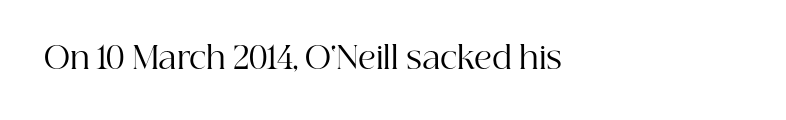
{"serif": "yes", "italic": "no", "bold": "no", "weight": "regular", "width": "normal", "stroke_contrast": "high", "x_height": "medium", "monospaced": "no", "underline": "no", "align": "left", "letter_spacing": "normal", "letter_spacing_em": 0.0, "glyph_px": 31}
